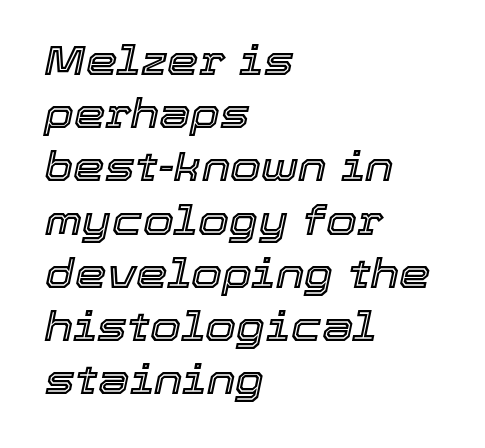
{"italic": "yes", "lean": "right", "slant_degrees": 12, "width": "normal", "x_height": "medium", "monospaced": "no", "underline": "no", "align": "left", "line_spacing": "normal", "line_spacing_ratio": 1.33, "letter_spacing": "normal", "letter_spacing_em": 0.0, "glyph_px": 40}
